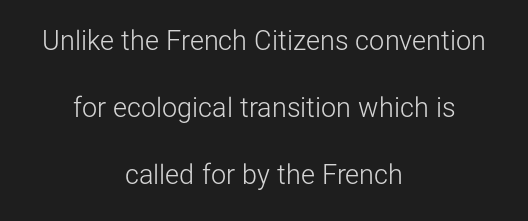
The image shows 27 px text type, upright; set centered, loose line spacing (2.48x), normal letter spacing, not underlined.
